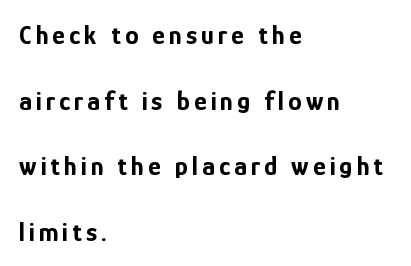
Q: Is the text bold? A: Yes.
Q: Is the text italic (slanted)? A: No, it is upright.
Q: Is the text underlined? A: No.
Q: How is the paragraph aligned? A: Left-aligned.
Q: Is the spacing between lines tight, normal or loose? A: Loose.
